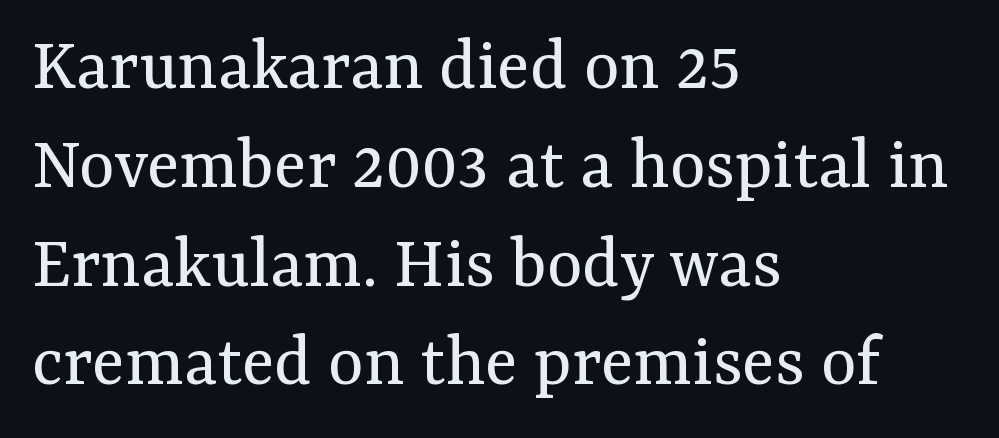
The image shows 76 px regular-weight serif type, upright; set left-aligned, normal line spacing (1.3x), normal letter spacing, not underlined; medium stroke contrast and a medium x-height.
